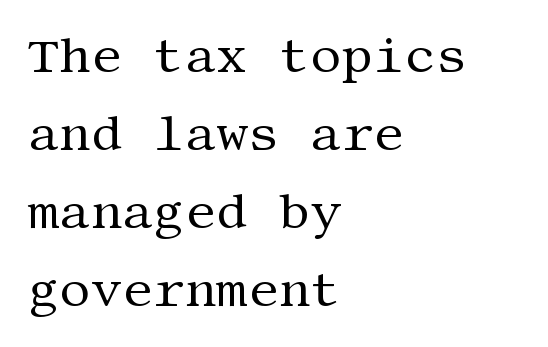
{"serif": "yes", "italic": "no", "bold": "no", "weight": "regular", "width": "normal", "stroke_contrast": "medium", "x_height": "large", "underline": "no", "align": "left", "line_spacing": "normal", "line_spacing_ratio": 1.59, "letter_spacing": "normal", "letter_spacing_em": 0.0, "glyph_px": 49}
